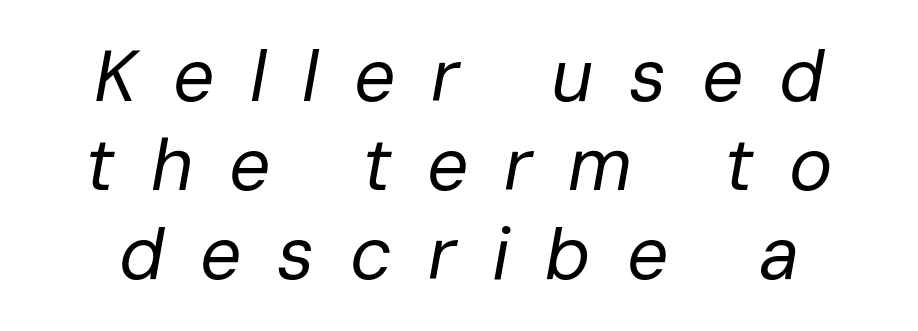
Here the glyphs are tracked loosely, breaking word shapes into spaced letters. Style check: oblique. The font sits on the lighter half of the weight spectrum, regular included. Lines of text with bare space underneath.
